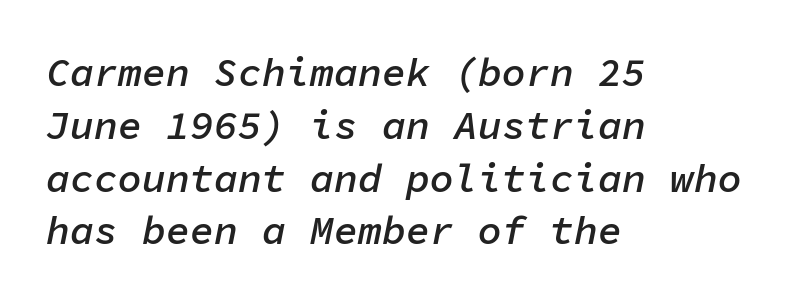
{"italic": "yes", "lean": "right", "slant_degrees": 11, "bold": "semi", "weight": "semibold", "width": "normal", "stroke_contrast": "low", "x_height": "medium", "monospaced": "yes", "underline": "no", "align": "left", "line_spacing": "normal", "line_spacing_ratio": 1.32, "letter_spacing": "normal", "letter_spacing_em": 0.0, "glyph_px": 40}
